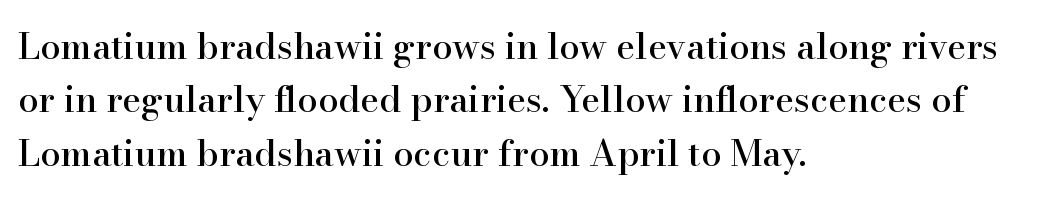
Q: Is the text italic (slanted)? A: No, it is upright.
Q: Is the typeface a serif or a sans-serif typeface? A: Serif.
Q: Is the text underlined? A: No.
Q: How is the paragraph aligned? A: Left-aligned.
Q: Is the spacing between letters normal or unusually wide? A: Normal.
Q: Is the spacing between lines tight, normal or loose? A: Normal.
Q: Width (condensed, normal, or wide)? A: Normal.
Q: Stroke contrast? A: High.
Q: x-height? A: Small.
Q: Monospaced? A: No.
